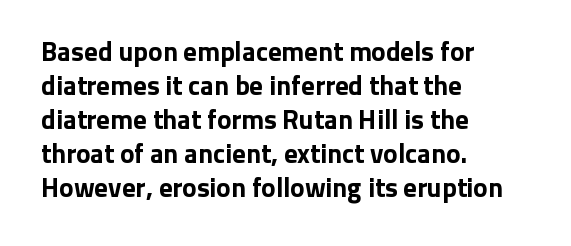
Q: Is the text bold? A: Yes.
Q: Is the text italic (slanted)? A: No, it is upright.
Q: Is the text underlined? A: No.
Q: How is the paragraph aligned? A: Left-aligned.
Q: Is the spacing between letters normal or unusually wide? A: Normal.
Q: Is the spacing between lines tight, normal or loose? A: Normal.
